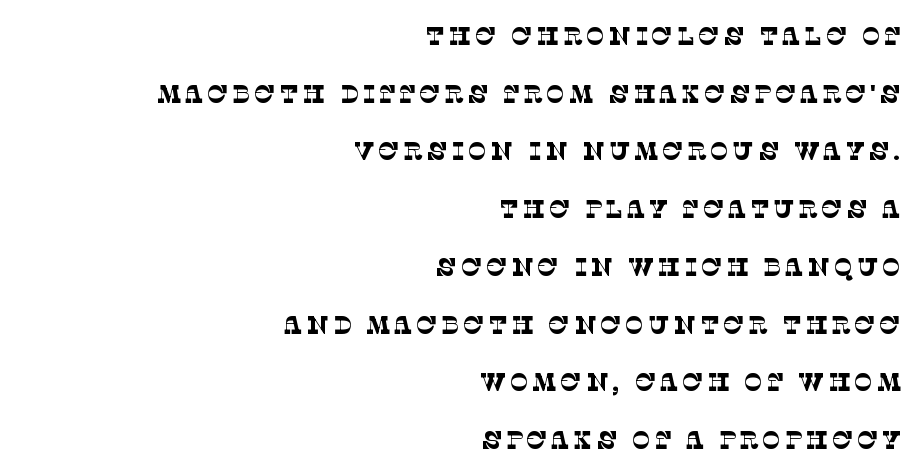
The image shows 25 px text type; set right-aligned, loose line spacing (2.31x), not underlined.
